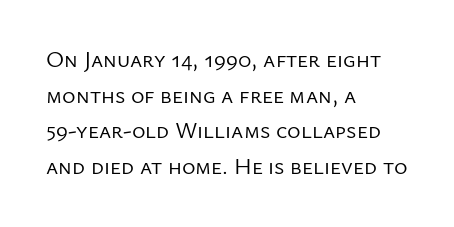
Baseline-to-baseline distance is the conventional proportion of letter height. The passage is arranged the way most books set body copy — flush left. The glyphs are unaccompanied by any horizontal stroke below them. The gaps between neighbouring characters are ordinary and unremarkable.
